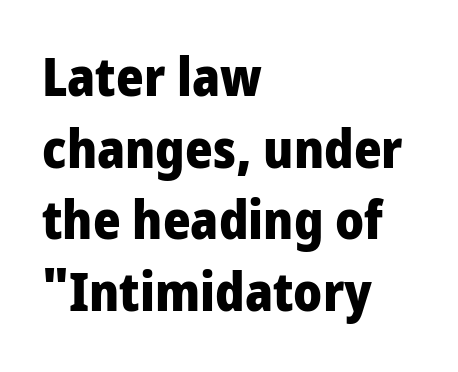
{"serif": "no", "italic": "no", "bold": "yes", "weight": "heavy", "width": "condensed", "stroke_contrast": "low", "x_height": "large", "monospaced": "no", "underline": "no", "align": "left", "line_spacing": "normal", "line_spacing_ratio": 1.35, "letter_spacing": "normal", "letter_spacing_em": 0.0, "glyph_px": 53}
